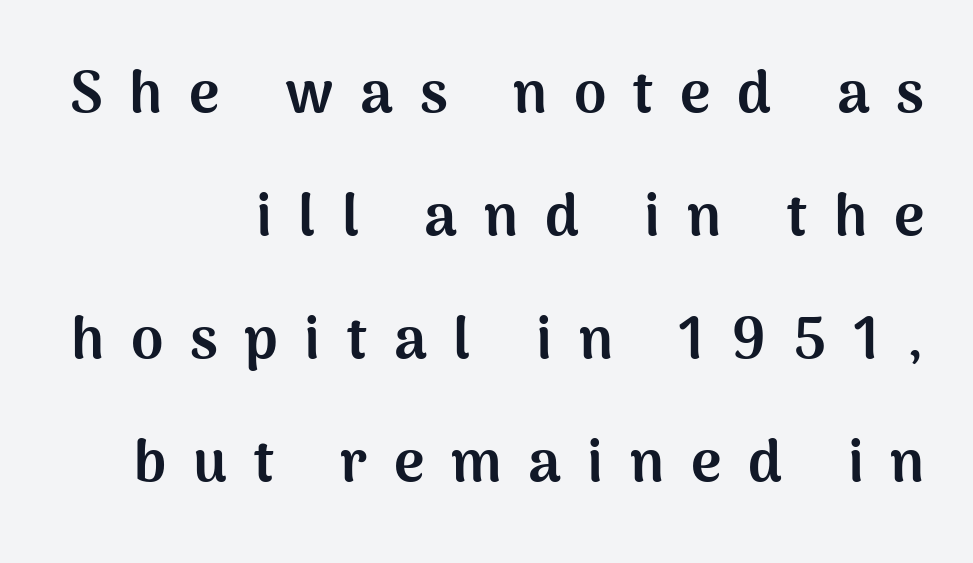
{"serif": "no", "italic": "no", "bold": "yes", "weight": "bold", "width": "normal", "stroke_contrast": "medium", "x_height": "medium", "monospaced": "no", "underline": "no", "align": "right", "line_spacing": "loose", "line_spacing_ratio": 2.12, "letter_spacing": "wide", "letter_spacing_em": 0.46, "glyph_px": 58}
